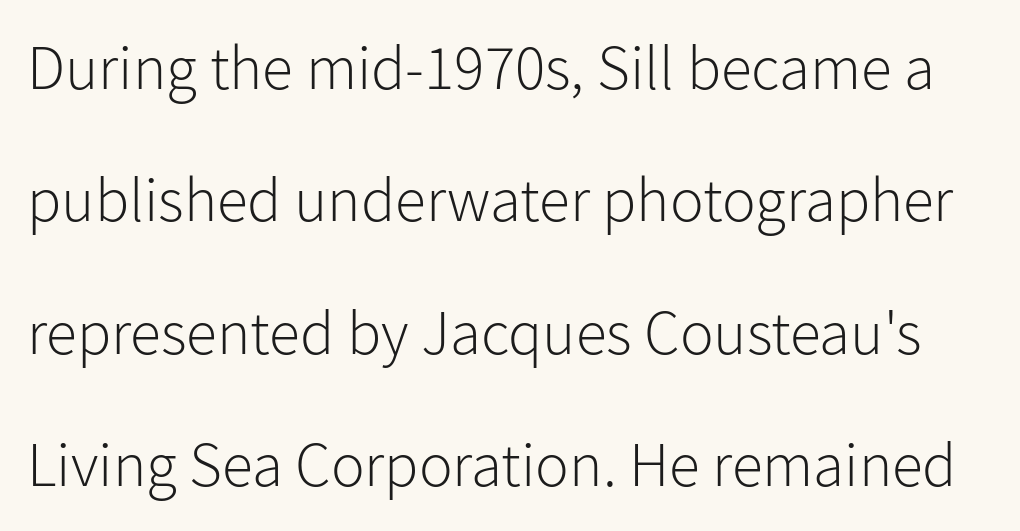
{"serif": "no", "italic": "no", "bold": "no", "weight": "light", "width": "normal", "stroke_contrast": "low", "x_height": "medium", "monospaced": "no", "underline": "no", "line_spacing": "loose", "line_spacing_ratio": 2.1, "letter_spacing": "normal", "letter_spacing_em": 0.0, "glyph_px": 63}
